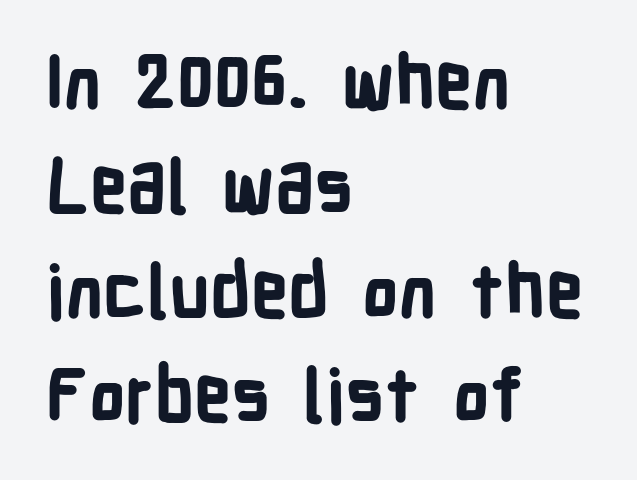
The image shows 73 px bold, condensed sans-serif type, upright; set left-aligned, normal line spacing (1.43x), normal letter spacing, not underlined; low stroke contrast and a medium x-height.
